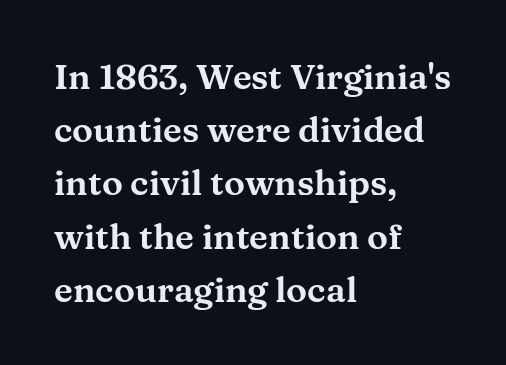
Q: Is the text italic (slanted)? A: No, it is upright.
Q: Is the typeface a serif or a sans-serif typeface? A: Serif.
Q: Is the text underlined? A: No.
Q: How is the paragraph aligned? A: Left-aligned.
Q: Is the spacing between letters normal or unusually wide? A: Normal.
Q: Is the spacing between lines tight, normal or loose? A: Normal.
Q: Width (condensed, normal, or wide)? A: Wide.
Q: Stroke contrast? A: Medium.
Q: x-height? A: Medium.
Q: Monospaced? A: No.
